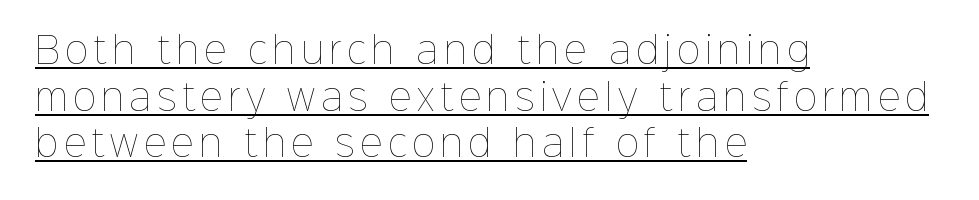
Q: Is the text bold? A: No.
Q: Is the text italic (slanted)? A: No, it is upright.
Q: Is the text underlined? A: Yes.
Q: How is the paragraph aligned? A: Left-aligned.
Q: Is the spacing between lines tight, normal or loose? A: Normal.
Q: Width (condensed, normal, or wide)? A: Normal.
Q: Stroke contrast? A: Low.
Q: x-height? A: Medium.
Q: Monospaced? A: No.
